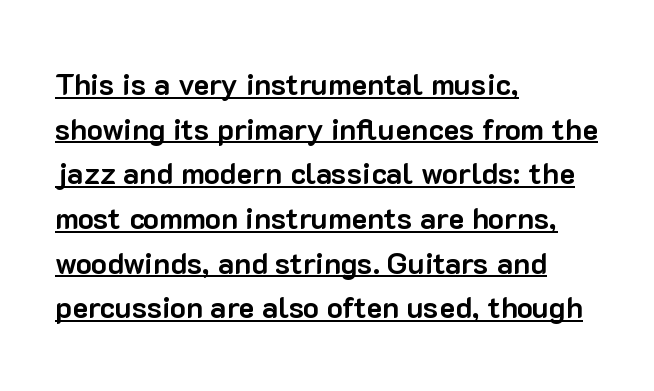
Q: Is the text bold? A: Yes.
Q: Is the text italic (slanted)? A: No, it is upright.
Q: Is the typeface a serif or a sans-serif typeface? A: Sans-serif.
Q: Is the text underlined? A: Yes.
Q: How is the paragraph aligned? A: Left-aligned.
Q: Is the spacing between letters normal or unusually wide? A: Normal.
Q: Is the spacing between lines tight, normal or loose? A: Normal.
Q: Width (condensed, normal, or wide)? A: Normal.
Q: Stroke contrast? A: Low.
Q: x-height? A: Medium.
Q: Monospaced? A: No.
